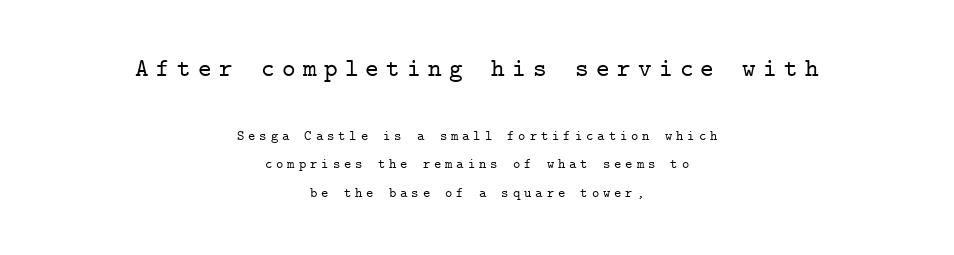
Q: Is the text italic (slanted)? A: No, it is upright.
Q: Is the text underlined? A: No.
Q: How is the paragraph aligned? A: Centered.
Q: Is the spacing between letters normal or unusually wide? A: Unusually wide.
Q: Is the spacing between lines tight, normal or loose? A: Loose.
Q: Which block of text is set in a larger size, the first (top) or the second (bottom)? A: The first (top) one.
